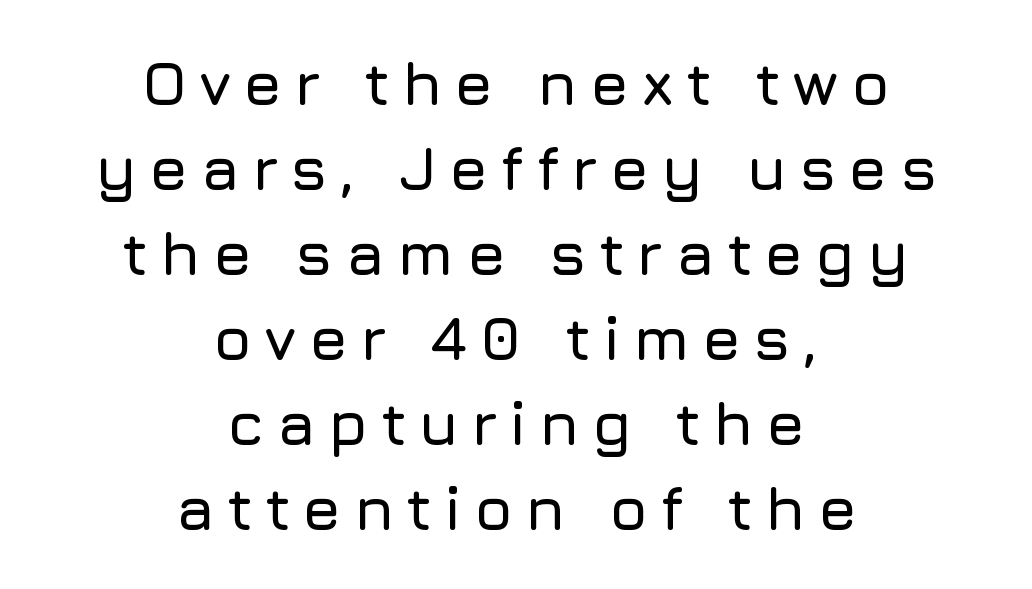
When letters stand straight like this, we call the style roman or upright. Interline gaps are of average width in this sample. Underlining? Definitely not there. Reading down the block, each line starts at a different indent, mirrored at its end. Here the designer chose a conventional face with non-uniform glyph widths.
